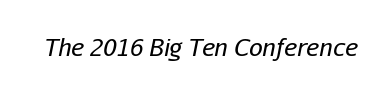
{"italic": "yes", "lean": "right", "slant_degrees": 11, "bold": "no", "underline": "no", "letter_spacing": "normal", "letter_spacing_em": 0.0, "glyph_px": 24}
